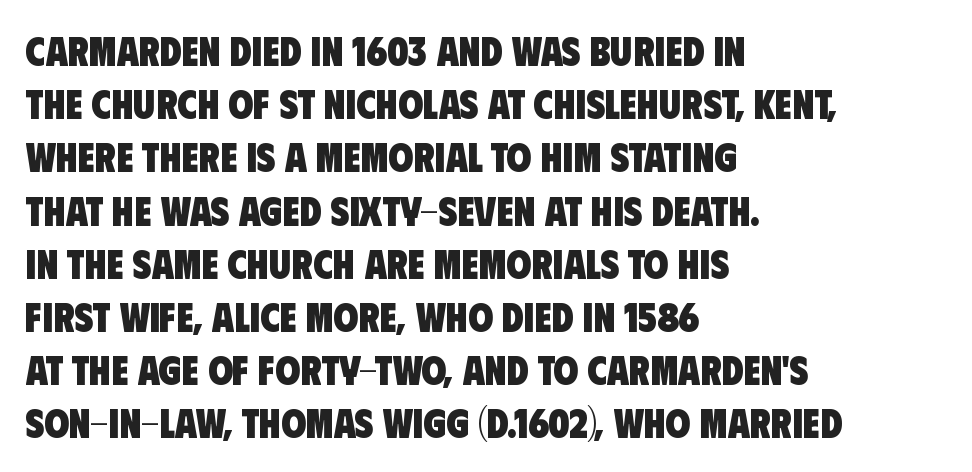
The image shows 40 px heavy, condensed sans-serif type; set left-aligned, normal line spacing (1.33x), normal letter spacing, not underlined; low stroke contrast and a large x-height.
